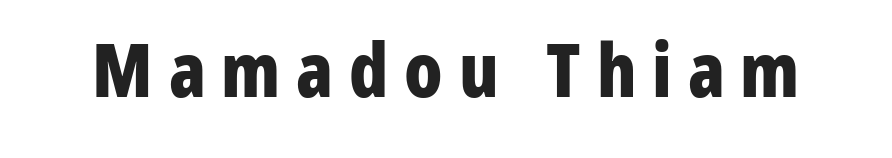
Q: Is the text bold? A: Yes.
Q: Is the text italic (slanted)? A: No, it is upright.
Q: Is the typeface a serif or a sans-serif typeface? A: Sans-serif.
Q: Is the text underlined? A: No.
Q: Is the spacing between letters normal or unusually wide? A: Unusually wide.
Q: Width (condensed, normal, or wide)? A: Condensed.
Q: Stroke contrast? A: Low.
Q: x-height? A: Medium.
Q: Monospaced? A: No.
